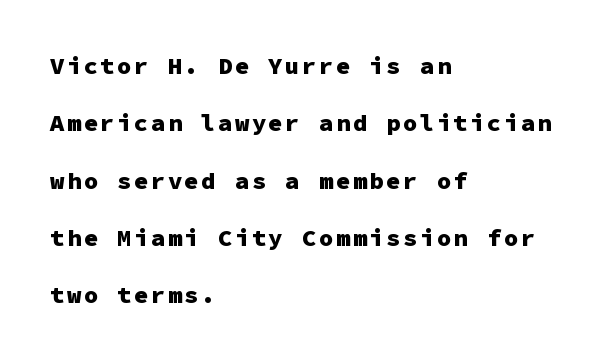
The axis of the letterforms is exactly vertical. The lines are quadded left. A great deal of white space separates one row of letters from the next. The string is rendered with underlining switched off. These lines carry a lot of weight — the face is fully bold.
